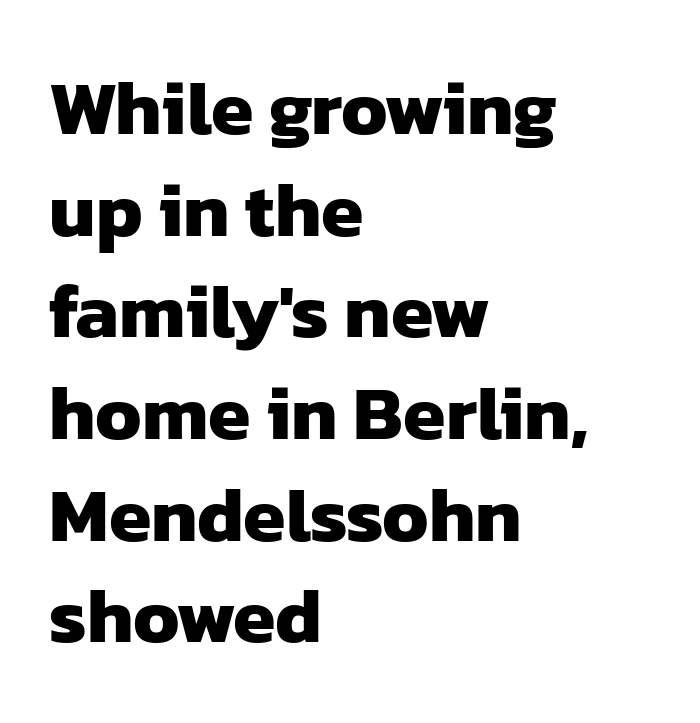
{"serif": "no", "bold": "yes", "weight": "heavy", "width": "normal", "stroke_contrast": "low", "x_height": "medium", "monospaced": "no", "underline": "no", "align": "left", "line_spacing": "normal", "line_spacing_ratio": 1.32, "letter_spacing": "normal", "letter_spacing_em": 0.0, "glyph_px": 77}
